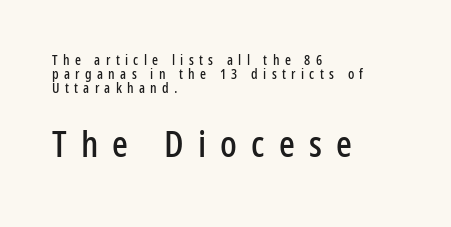
You can tell from the bare stems that sans-serif type was used. Leftover space on each line is placed entirely after the last word. Spacing verdict: proportional, widths tailored to each character. This is the regular roman posture of the typeface.
